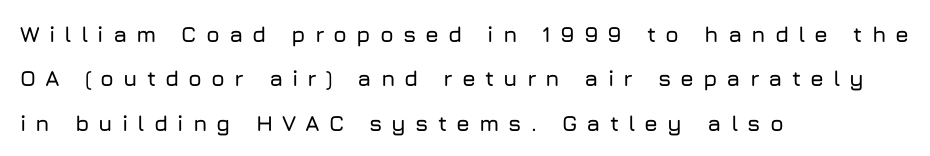
Q: Is the text italic (slanted)? A: No, it is upright.
Q: Is the text underlined? A: No.
Q: How is the paragraph aligned? A: Left-aligned.
Q: Is the spacing between letters normal or unusually wide? A: Unusually wide.
Q: Is the spacing between lines tight, normal or loose? A: Loose.
